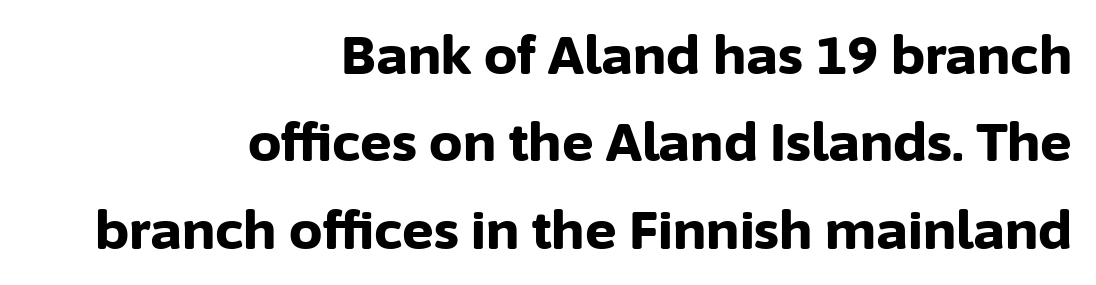
Q: Is the text bold? A: Yes.
Q: Is the text italic (slanted)? A: No, it is upright.
Q: Is the typeface a serif or a sans-serif typeface? A: Sans-serif.
Q: Is the text underlined? A: No.
Q: How is the paragraph aligned? A: Right-aligned.
Q: Is the spacing between letters normal or unusually wide? A: Normal.
Q: Is the spacing between lines tight, normal or loose? A: Normal.
Q: Width (condensed, normal, or wide)? A: Normal.
Q: Stroke contrast? A: Low.
Q: x-height? A: Medium.
Q: Monospaced? A: No.
